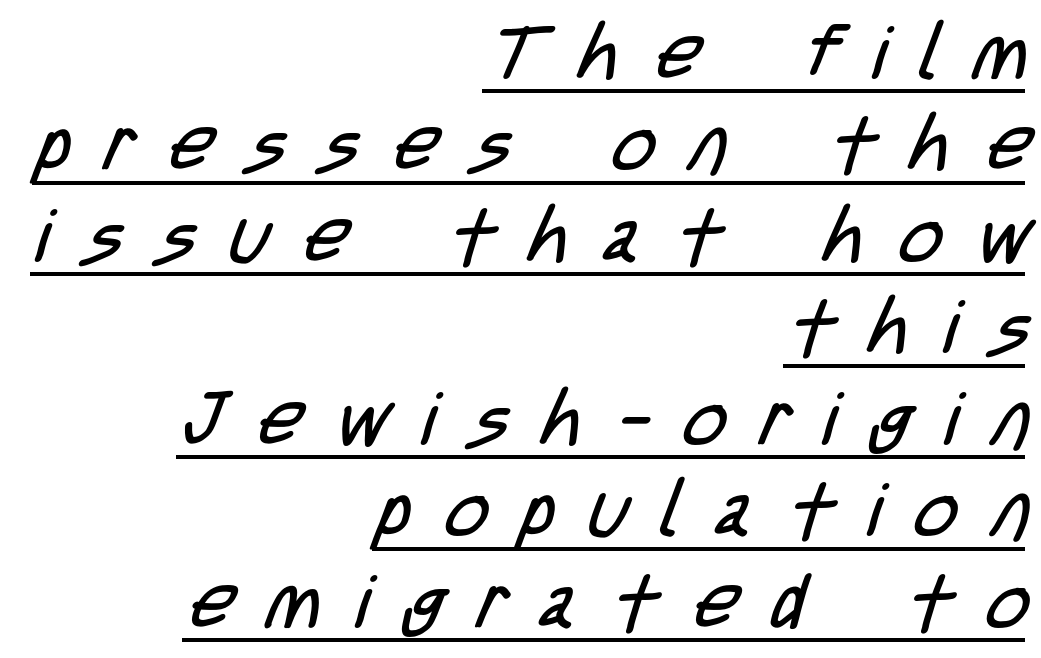
{"serif": "no", "bold": "no", "weight": "regular", "width": "condensed", "stroke_contrast": "low", "x_height": "large", "monospaced": "no", "underline": "yes", "align": "right", "line_spacing_ratio": 1.22, "letter_spacing": "wide", "letter_spacing_em": 0.46, "glyph_px": 75}
